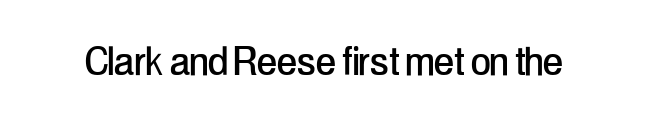
Q: Is the text italic (slanted)? A: No, it is upright.
Q: Is the typeface a serif or a sans-serif typeface? A: Sans-serif.
Q: Is the text underlined? A: No.
Q: Is the spacing between letters normal or unusually wide? A: Normal.
Q: Width (condensed, normal, or wide)? A: Condensed.
Q: Stroke contrast? A: Low.
Q: x-height? A: Medium.
Q: Monospaced? A: No.
